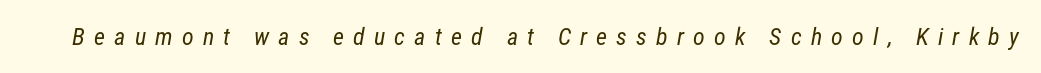
{"bold": "no", "underline": "no", "letter_spacing": "wide", "letter_spacing_em": 0.38, "glyph_px": 24}
